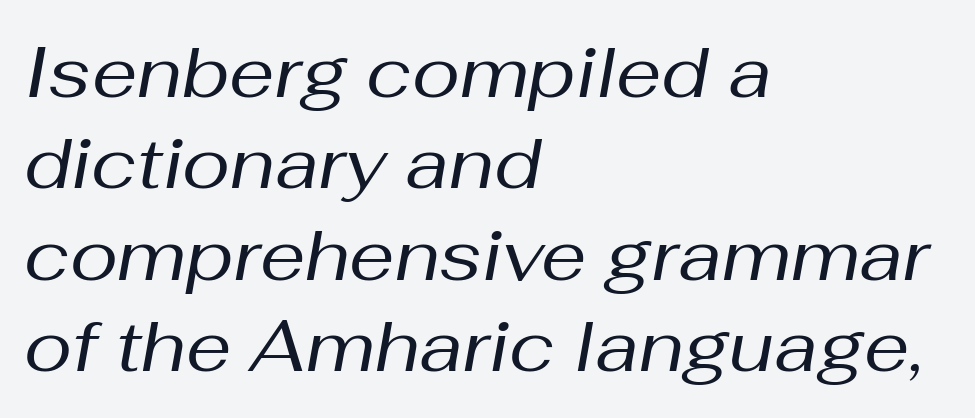
The letters sit at their default tracking, neither squeezed nor spread. The leading is moderate, giving the passage an even texture. The letters are slanted; this is an italic face. Note the varied advance widths — an 'i' is clearly narrower than an 'm'. Underlining? Definitely not there.
